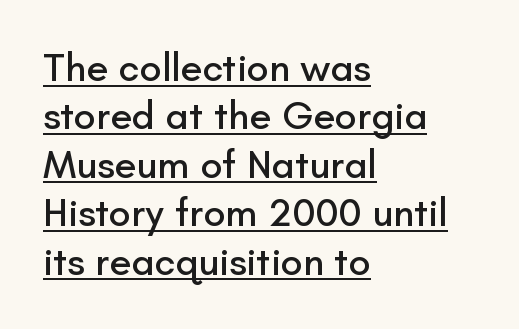
{"serif": "no", "italic": "no", "width": "normal", "stroke_contrast": "low", "x_height": "small", "monospaced": "no", "underline": "yes", "align": "left", "line_spacing_ratio": 1.21, "letter_spacing": "normal", "letter_spacing_em": 0.0, "glyph_px": 40}
